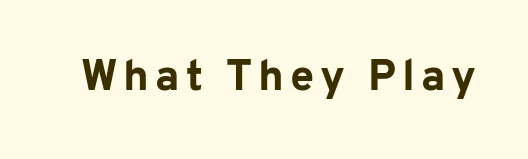
The image shows 43 px bold sans-serif type, upright; set not underlined; low stroke contrast and a medium x-height.
